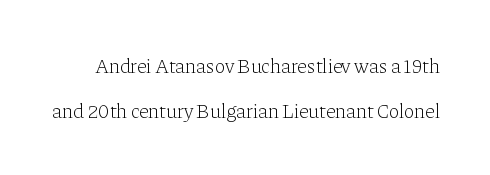
Q: Is the text bold? A: No.
Q: Is the text italic (slanted)? A: No, it is upright.
Q: Is the text underlined? A: No.
Q: Is the spacing between letters normal or unusually wide? A: Normal.
Q: Is the spacing between lines tight, normal or loose? A: Loose.
